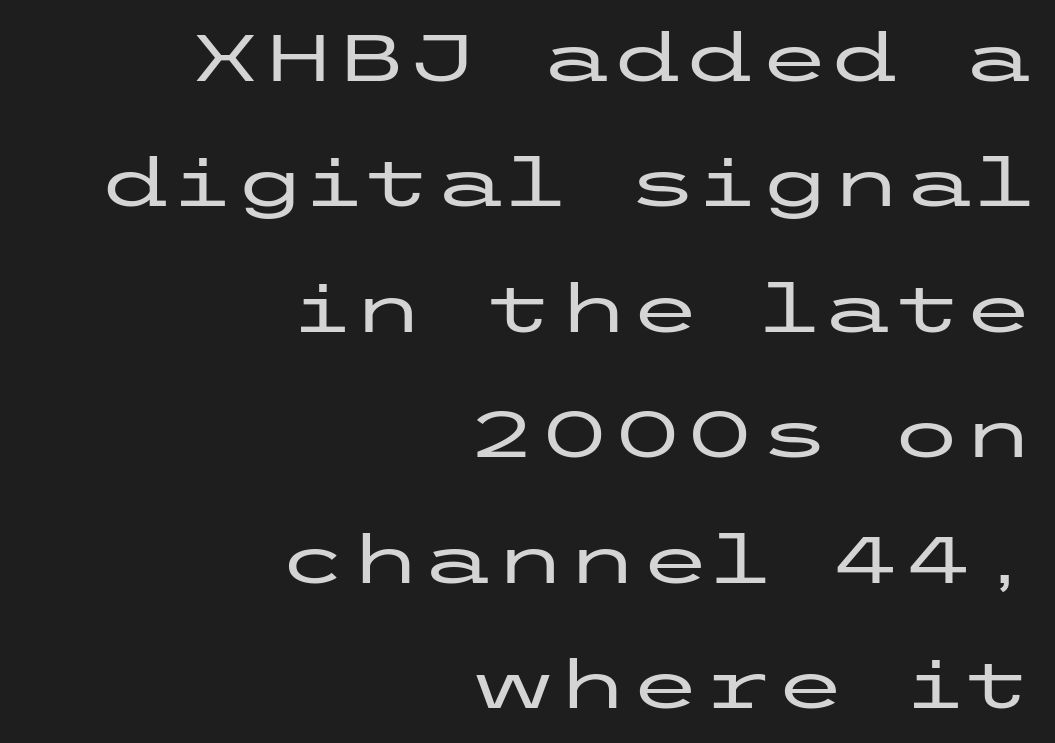
{"serif": "no", "italic": "no", "width": "wide", "stroke_contrast": "low", "x_height": "medium", "underline": "no", "align": "right", "line_spacing": "loose", "line_spacing_ratio": 1.9, "letter_spacing": "normal", "letter_spacing_em": 0.0, "glyph_px": 66}
